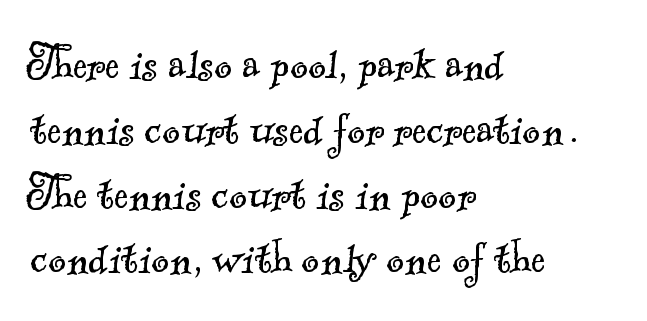
The image shows 54 px light serif type; set left-aligned, line spacing 1.2x, normal letter spacing, not underlined; a small x-height.
